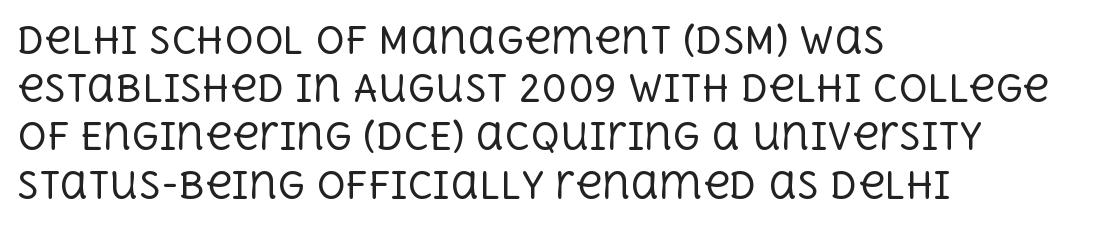
The image shows 36 px regular-weight serif type, upright; set left-aligned, normal line spacing (1.34x), normal letter spacing, not underlined; a large x-height.
